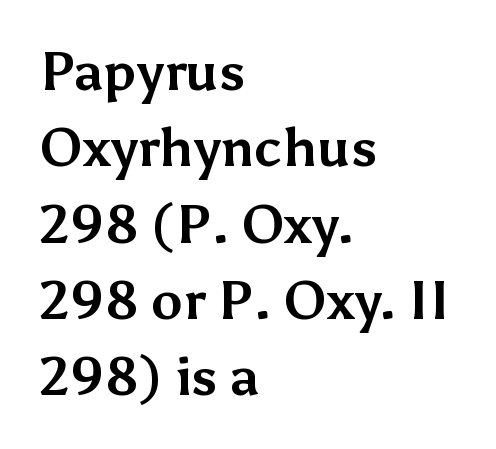
The image shows 53 px bold sans-serif type, upright; set left-aligned, normal line spacing (1.44x), normal letter spacing, not underlined; medium stroke contrast and a medium x-height.
